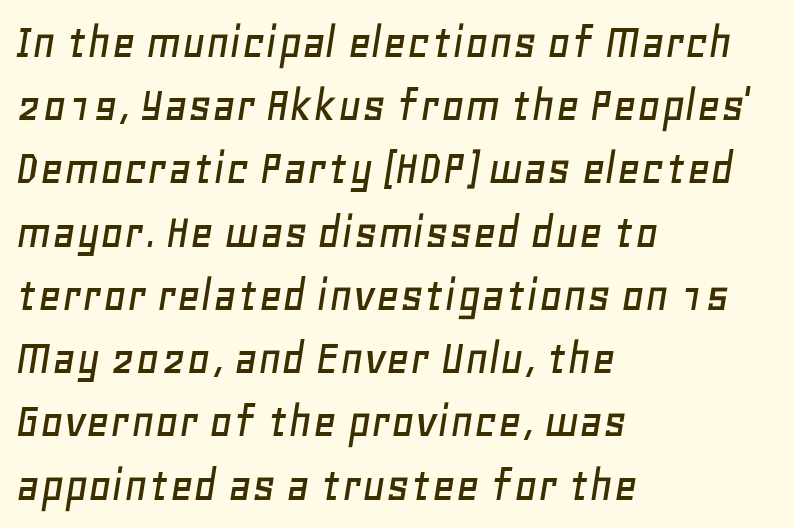
Q: Is the text italic (slanted)? A: Yes, it leans right by about 11 degrees.
Q: Is the text underlined? A: No.
Q: How is the paragraph aligned? A: Left-aligned.
Q: Is the spacing between letters normal or unusually wide? A: Normal.
Q: Width (condensed, normal, or wide)? A: Normal.
Q: Stroke contrast? A: Low.
Q: x-height? A: Large.
Q: Monospaced? A: No.
